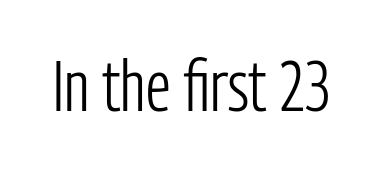
No extra tracking has been applied to these lines. Letters have the restrained weight of plain body copy at most. A roman cut, with each character standing at attention. Think of a printed novel: that variable character pitch is what you see here.
